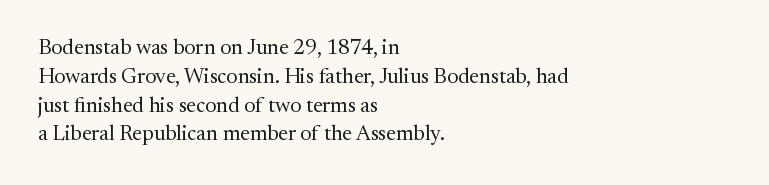
Q: Is the text bold? A: No.
Q: Is the text italic (slanted)? A: No, it is upright.
Q: Is the text underlined? A: No.
Q: How is the paragraph aligned? A: Left-aligned.
Q: Is the spacing between letters normal or unusually wide? A: Normal.
Q: Is the spacing between lines tight, normal or loose? A: Normal.
